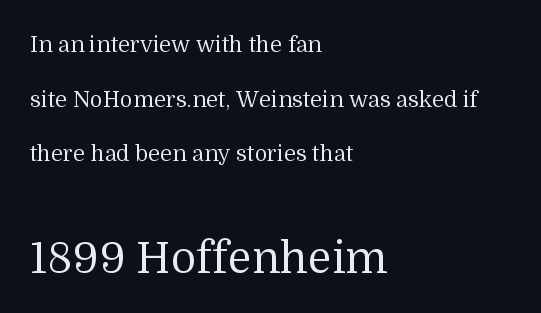
What stands out about the letter spacing? Nothing — it is the standard amount. The glyphs in this specimen are seriffed. Reading down the block, your eye returns to a fixed left position each line. Unlike italic type, these characters show no tilt at all.
